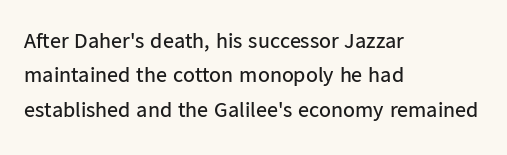
{"italic": "no", "bold": "no", "underline": "no", "align": "left", "line_spacing": "normal", "line_spacing_ratio": 1.56, "letter_spacing": "normal", "letter_spacing_em": 0.0, "glyph_px": 22}
